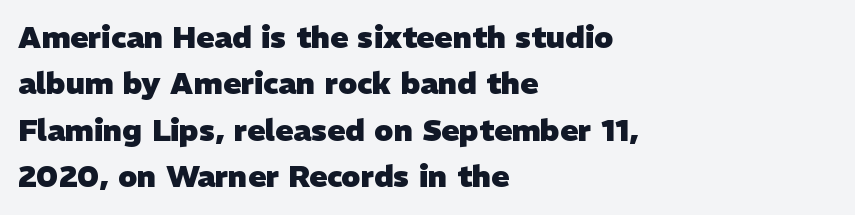
Q: Is the text bold? A: Yes.
Q: Is the typeface a serif or a sans-serif typeface? A: Sans-serif.
Q: Is the text underlined? A: No.
Q: How is the paragraph aligned? A: Left-aligned.
Q: Is the spacing between letters normal or unusually wide? A: Normal.
Q: Is the spacing between lines tight, normal or loose? A: Normal.
Q: Width (condensed, normal, or wide)? A: Normal.
Q: Stroke contrast? A: Low.
Q: x-height? A: Medium.
Q: Monospaced? A: No.
